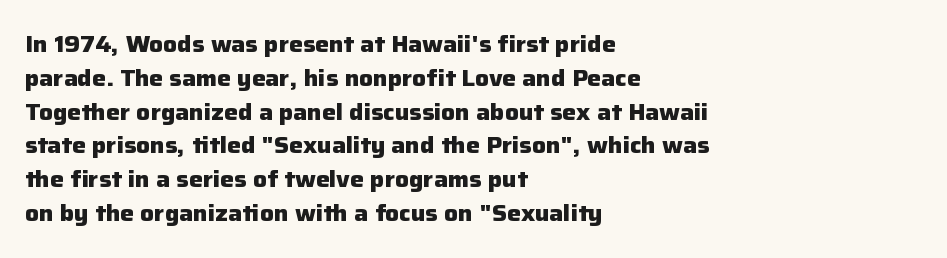
The image shows 23 px bold type, upright; set left-aligned, normal line spacing (1.47x), normal letter spacing, not underlined.
